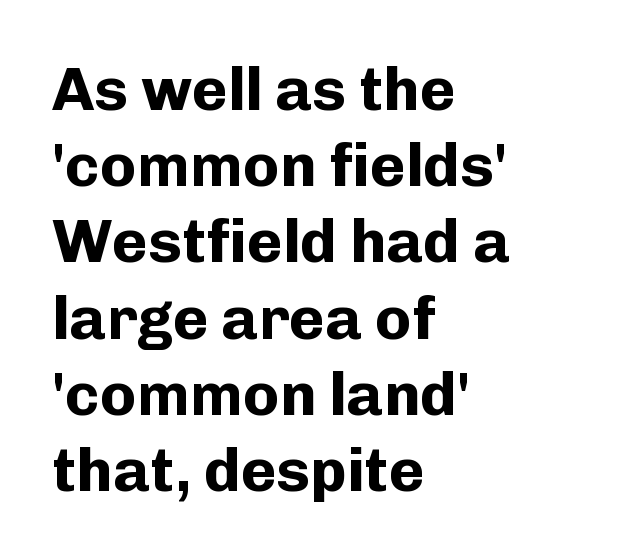
The image shows 61 px bold sans-serif type, upright; set left-aligned, normal line spacing (1.25x), normal letter spacing, not underlined; low stroke contrast and a medium x-height.
